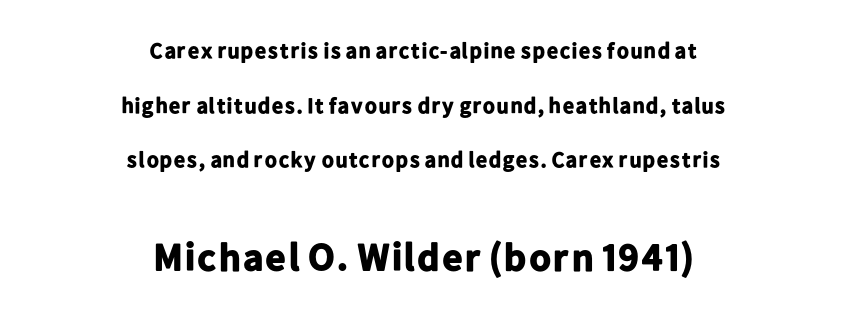
The image shows 39 px bold sans-serif type, upright; set centered, loose line spacing (2.48x), normal letter spacing, not underlined; the second (bottom) block is 1.77x larger; low stroke contrast and a medium x-height.
